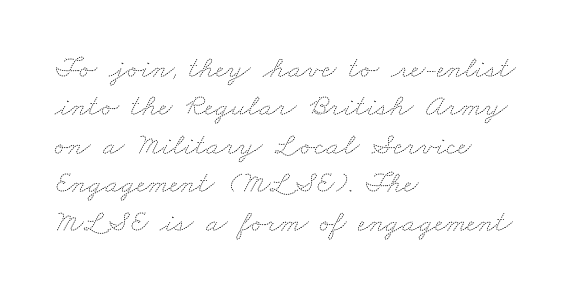
Q: Is the text bold? A: No.
Q: Is the text underlined? A: No.
Q: How is the paragraph aligned? A: Left-aligned.
Q: Is the spacing between letters normal or unusually wide? A: Normal.
Q: Width (condensed, normal, or wide)? A: Wide.
Q: Stroke contrast? A: Medium.
Q: x-height? A: Small.
Q: Monospaced? A: No.
